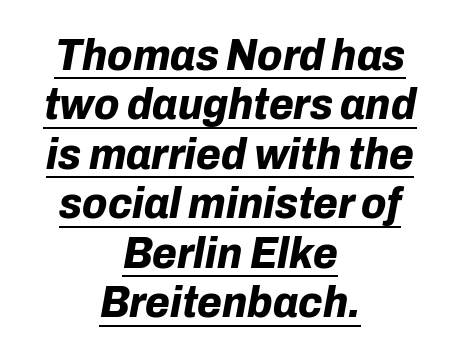
Summary of vertical rhythm: compact, with narrow interline spacing. The typesetting leans heavy: a genuine bold. Alignment: centered. There is no visible air inserted between adjacent glyphs.
